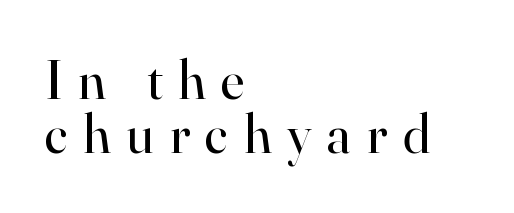
{"serif": "yes", "italic": "no", "bold": "no", "weight": "regular", "width": "normal", "stroke_contrast": "high", "x_height": "small", "monospaced": "no", "underline": "no", "align": "left", "line_spacing": "tight", "line_spacing_ratio": 0.98, "letter_spacing": "wide", "letter_spacing_em": 0.29, "glyph_px": 55}
